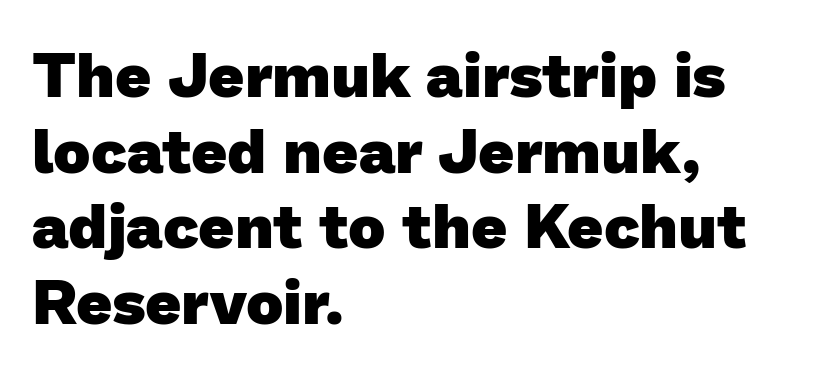
{"serif": "no", "bold": "yes", "weight": "heavy", "width": "normal", "stroke_contrast": "low", "x_height": "medium", "monospaced": "no", "underline": "no", "align": "left", "line_spacing_ratio": 1.2, "letter_spacing": "normal", "letter_spacing_em": 0.0, "glyph_px": 63}
